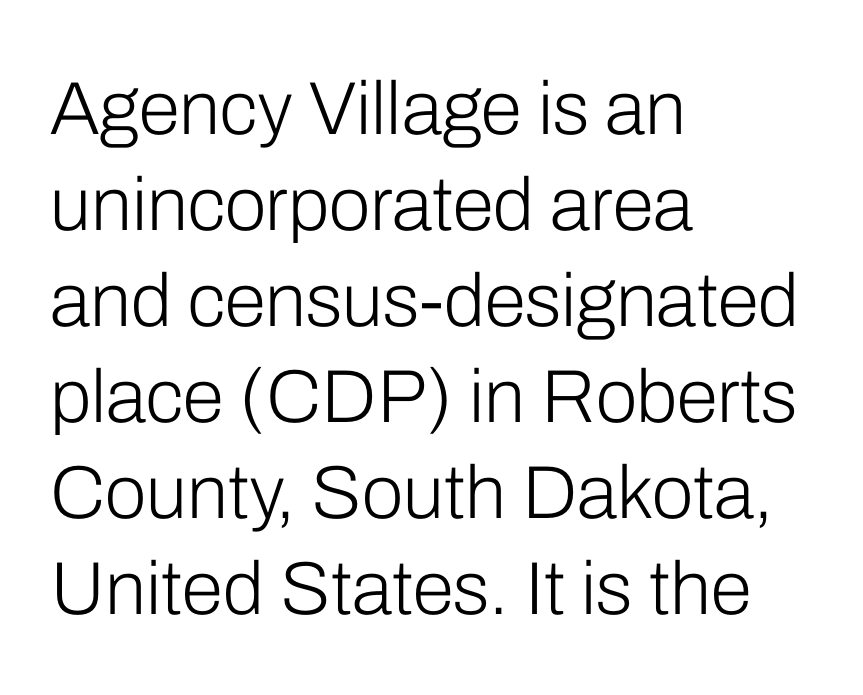
{"serif": "no", "italic": "no", "bold": "no", "weight": "light", "width": "normal", "stroke_contrast": "low", "x_height": "medium", "monospaced": "no", "underline": "no", "align": "left", "line_spacing": "normal", "line_spacing_ratio": 1.28, "letter_spacing": "normal", "letter_spacing_em": 0.0, "glyph_px": 75}
